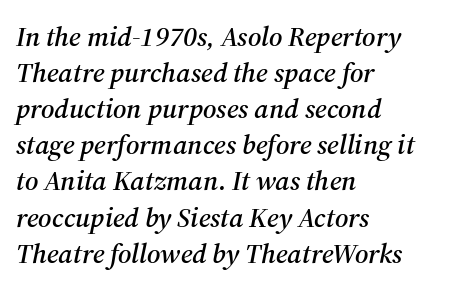
Q: Is the text italic (slanted)? A: Yes, it leans right by about 12 degrees.
Q: Is the typeface a serif or a sans-serif typeface? A: Serif.
Q: Is the text underlined? A: No.
Q: How is the paragraph aligned? A: Left-aligned.
Q: Is the spacing between letters normal or unusually wide? A: Normal.
Q: Is the spacing between lines tight, normal or loose? A: Normal.
Q: Width (condensed, normal, or wide)? A: Normal.
Q: Stroke contrast? A: Medium.
Q: x-height? A: Medium.
Q: Monospaced? A: No.
